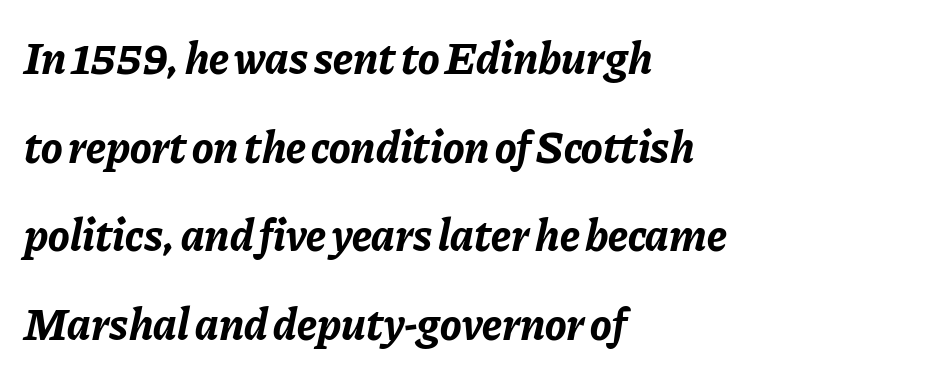
Q: Is the text bold? A: Yes.
Q: Is the text italic (slanted)? A: Yes, it leans right by about 11 degrees.
Q: Is the text underlined? A: No.
Q: How is the paragraph aligned? A: Left-aligned.
Q: Is the spacing between letters normal or unusually wide? A: Normal.
Q: Is the spacing between lines tight, normal or loose? A: Loose.
Q: Width (condensed, normal, or wide)? A: Normal.
Q: Stroke contrast? A: Low.
Q: x-height? A: Medium.
Q: Monospaced? A: No.
